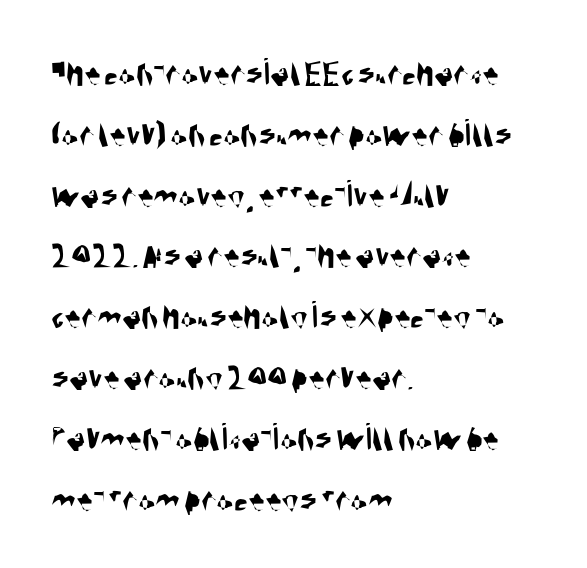
{"serif": "no", "width": "condensed", "stroke_contrast": "medium", "x_height": "large", "monospaced": "no", "underline": "no", "align": "left", "line_spacing": "normal", "line_spacing_ratio": 1.52, "letter_spacing": "normal", "letter_spacing_em": 0.0, "glyph_px": 40}
